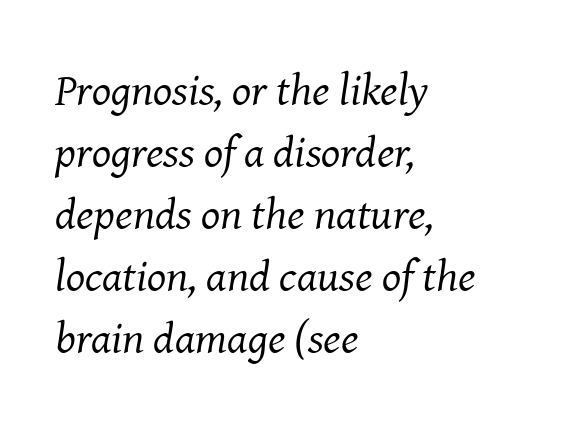
This sample has the flowing, uneven cadence of proportional lettering. The leading is moderate, giving the passage an even texture. This sample uses a serif face. Caption: face not bold, strokes unweighted.
